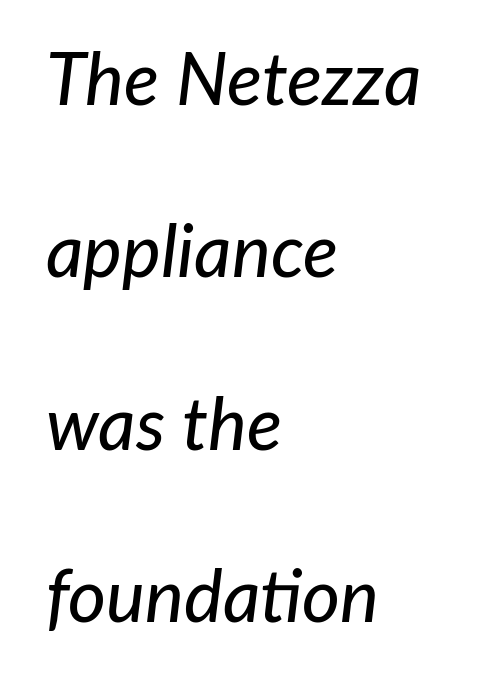
{"italic": "yes", "lean": "right", "slant_degrees": 7, "width": "normal", "stroke_contrast": "low", "x_height": "medium", "monospaced": "no", "underline": "no", "align": "left", "line_spacing": "loose", "line_spacing_ratio": 2.36, "letter_spacing": "normal", "letter_spacing_em": 0.0, "glyph_px": 73}
